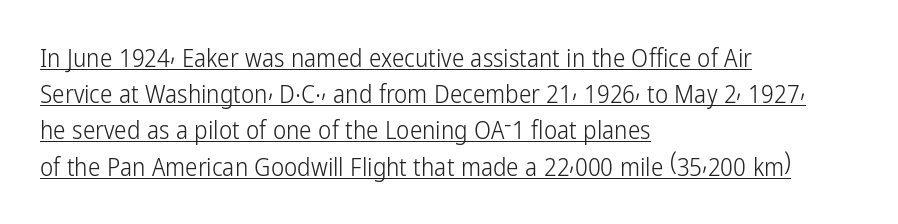
Every stem runs plumb, perpendicular to the baseline. You can see a thin bar hugging the bottom of the glyphs. The rendering keeps characters at their native spacing. A classic flush-left, rag-right setting is used for this passage.
